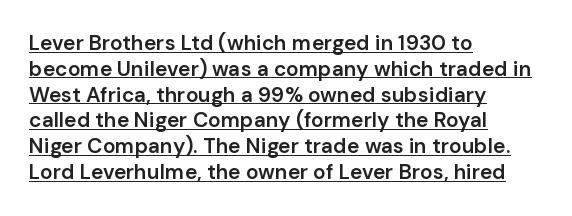
The image shows 21 px text type, upright; set left-aligned, line spacing 1.23x, normal letter spacing, underlined.
